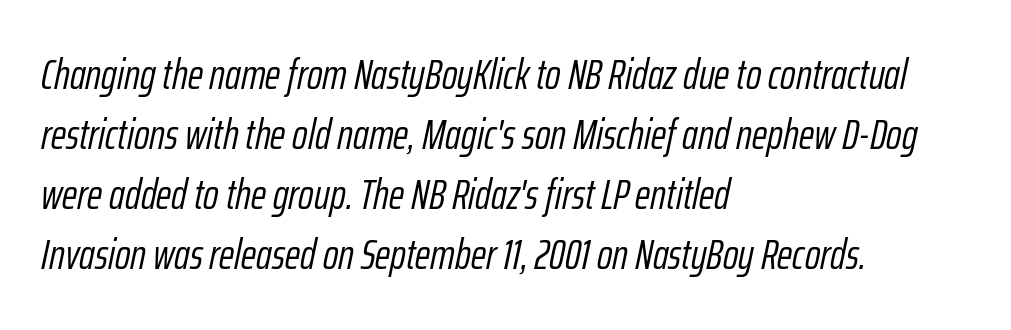
The image shows 42 px light, condensed type, italic (leaning right); set left-aligned, normal line spacing (1.43x), normal letter spacing, not underlined; low stroke contrast and a medium x-height.
